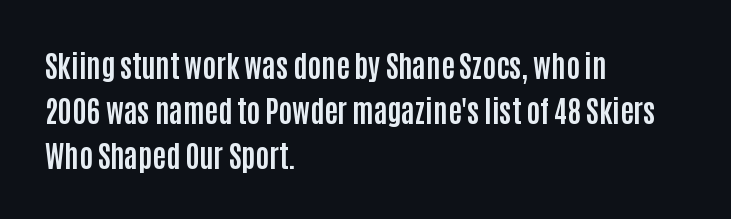
The image shows 29 px bold, condensed sans-serif type, upright; set left-aligned, normal line spacing (1.55x), normal letter spacing, not underlined; low stroke contrast and a large x-height.
